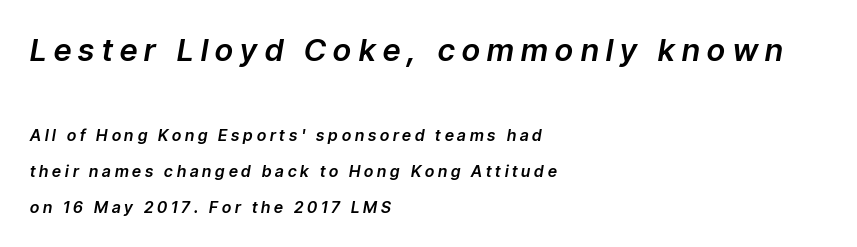
The image shows 31 px text type, italic (leaning right); set left-aligned, loose line spacing (2.25x), unusually wide letter spacing (+0.24 em), not underlined; the first (top) block is 1.94x larger; low stroke contrast and a medium x-height.
